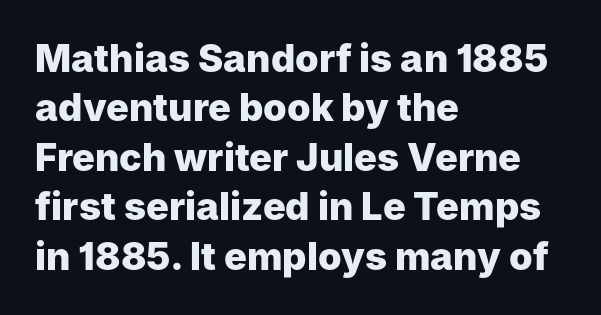
The image shows 38 px heavy sans-serif type, upright; set left-aligned, normal line spacing (1.3x), normal letter spacing, not underlined; low stroke contrast and a medium x-height.
